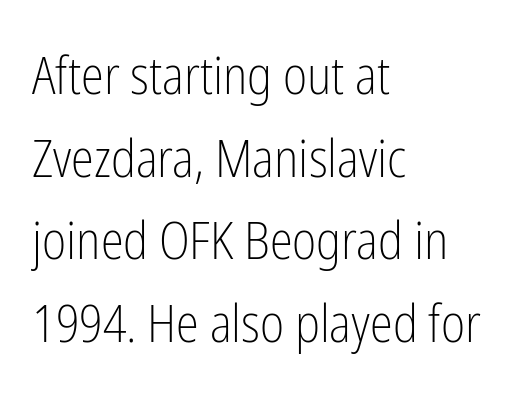
The image shows 52 px light, condensed sans-serif type, upright; set left-aligned, normal line spacing (1.59x), normal letter spacing, not underlined; low stroke contrast and a medium x-height.
